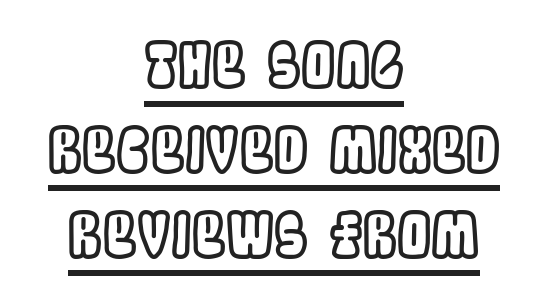
{"italic": "no", "width": "condensed", "x_height": "large", "monospaced": "no", "underline": "yes", "align": "center", "line_spacing": "normal", "line_spacing_ratio": 1.39, "letter_spacing": "normal", "letter_spacing_em": 0.0, "glyph_px": 61}
